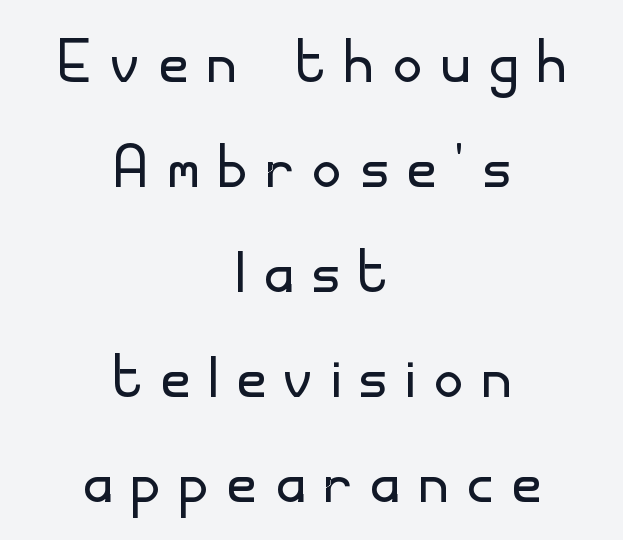
The face used here is proportionally spaced, like ordinary book or web type. Is this a sans? Yes — the strokes have no serifs. The lines in this sample share a center point and differ in where they start and stop. Someone cranked the tracking dial way up on this one.
